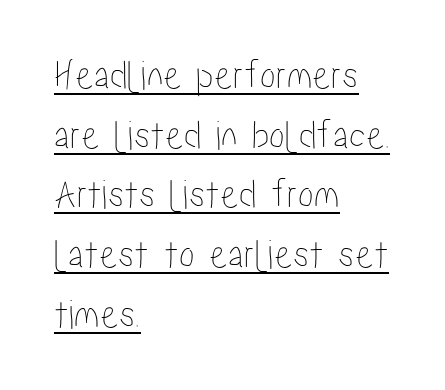
Observe the ordinary spacing: letters are neighbours, not strangers. Each letter keeps its own natural width here, so spacing adapts to shape. The typography opts for an upright posture over an oblique one. These lines stack with their left ends in a neat column.
